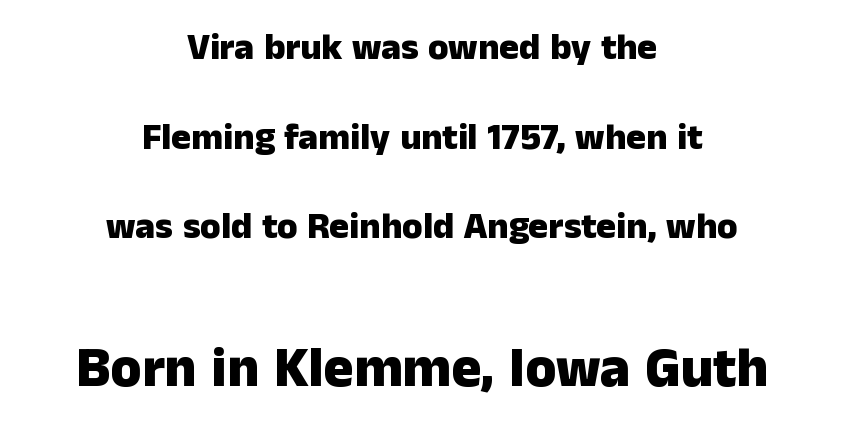
The image shows 56 px heavy sans-serif type, upright; set centered, loose line spacing (2.42x), normal letter spacing, not underlined; the second (bottom) block is 1.51x larger; low stroke contrast and a medium x-height.
